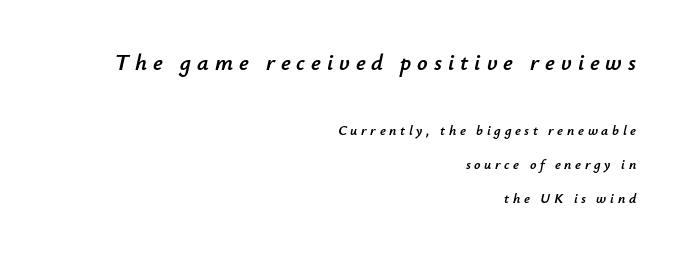
The setting favours the right margin, as signatures and pull-quotes sometimes do. How would I describe the line gaps? Wide and relaxed. Look at the tracking — it's clearly loosened, letters drifting apart. Italic: yes, the glyphs are oblique. Caption: upper text group enlarged, lower text group reduced. Honestly, there is no underline to notice here at all.
